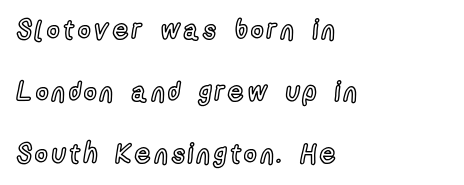
Rule under the text: the space is simply empty. Short and long lines alike share a common starting point at left. Loosely led — the rows are spread out.
